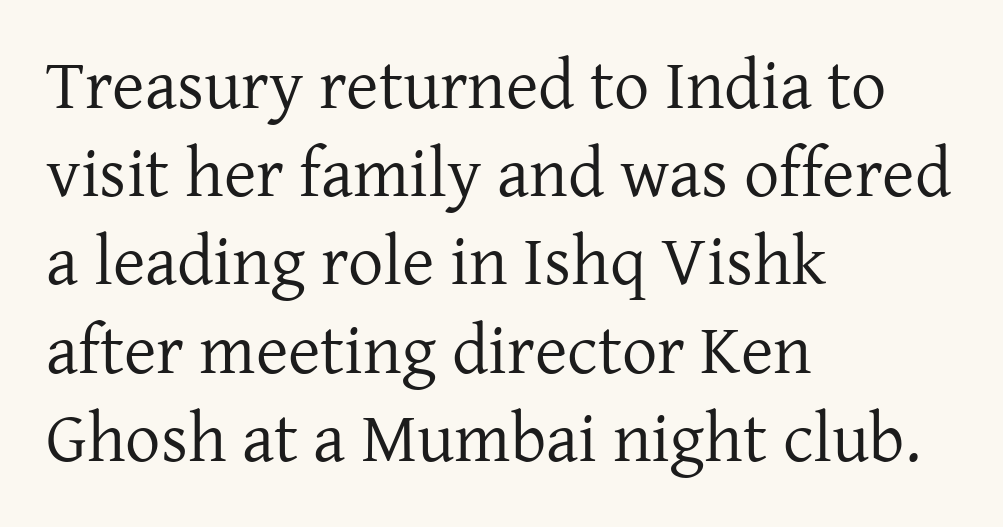
Q: Is the text bold? A: No.
Q: Is the text italic (slanted)? A: No, it is upright.
Q: Is the typeface a serif or a sans-serif typeface? A: Serif.
Q: Is the text underlined? A: No.
Q: How is the paragraph aligned? A: Left-aligned.
Q: Is the spacing between letters normal or unusually wide? A: Normal.
Q: Is the spacing between lines tight, normal or loose? A: Normal.
Q: Width (condensed, normal, or wide)? A: Normal.
Q: Stroke contrast? A: Low.
Q: x-height? A: Medium.
Q: Monospaced? A: No.
